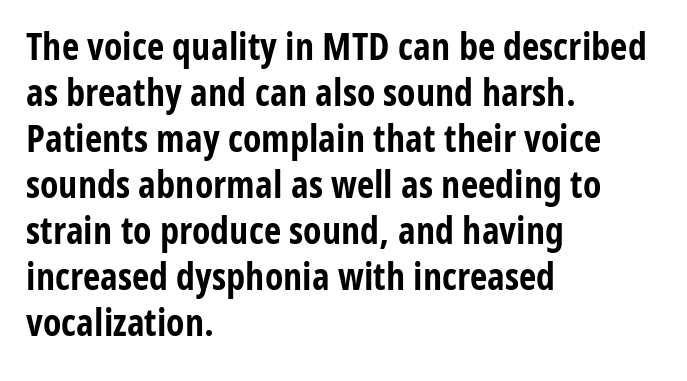
Honestly, there is no underline to notice here at all. This is sans-serif lettering, the kind often seen on screens and signage. The glyphs have the mass of a bold cut. The lettering stays uniformly vertical, giving the passage a roman look.
